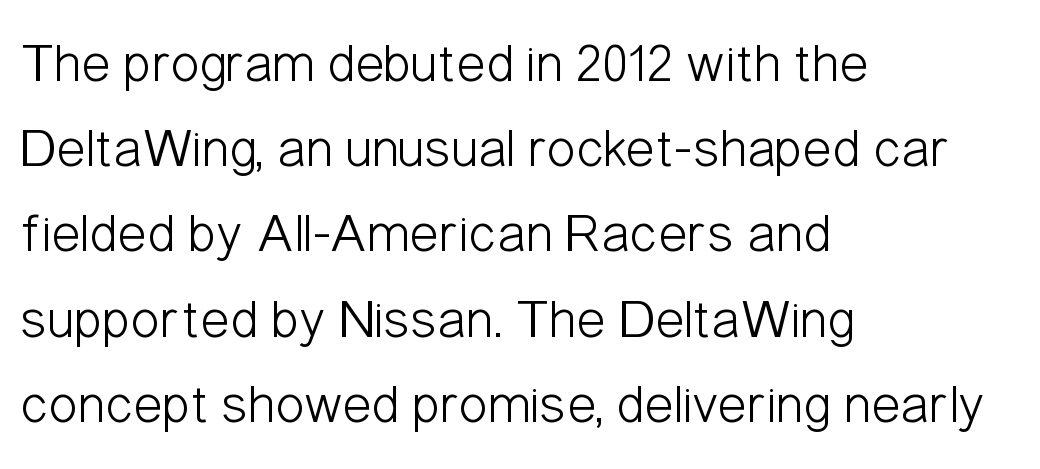
Leading matches the norm, producing a regular column. What kind of face is this? One without serifs — a sans. Notice how the passage keeps a crisp vertical edge on the left only. Varying glyph widths throughout — classic text-font behaviour. Descender tails drop into unmarked territory. The type is set solid horizontally, with unmodified tracking.
